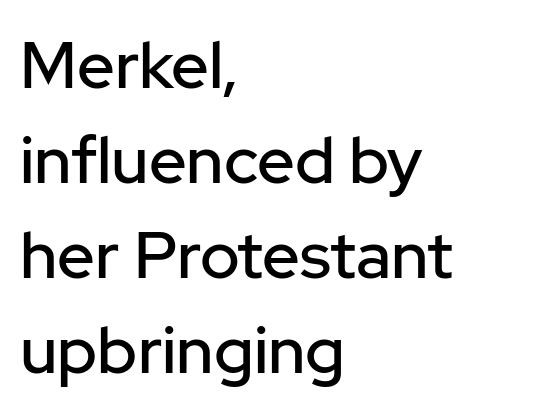
Descender tails drop into unmarked territory. In terms of letterspacing, this is plain default setting. In terms of leading, this rendering sits right in the middle. Posture: upright roman. The font family rendered here belongs to the sans-serif group. The lines in this sample share a left origin and differ only in where they stop.
